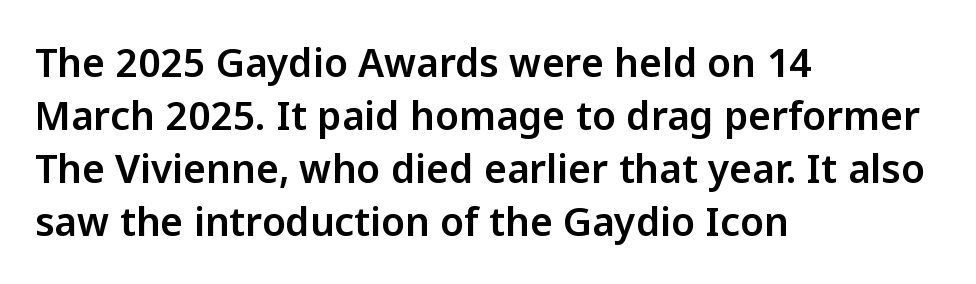
Varying glyph widths throughout — classic text-font behaviour. A sans-serif font was chosen for this passage. Anything drawn beneath the words? Only blank space. Normally led — the rows are evenly, conventionally spaced. If you drew a line through each stem, it would be perfectly vertical. The setting favours the left margin, as ordinary paragraphs usually do.
